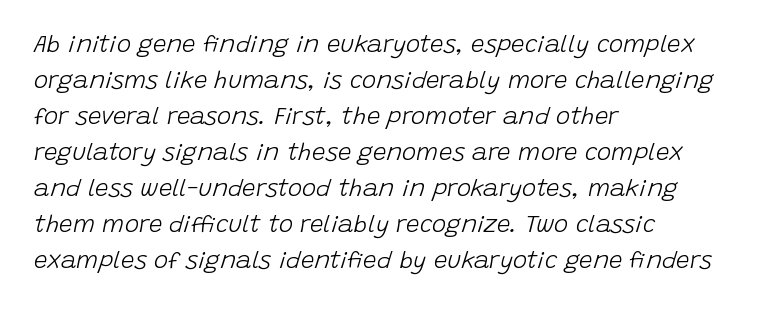
The image shows 24 px text type, italic (leaning right); set left-aligned, normal line spacing (1.5x), normal letter spacing, not underlined.
